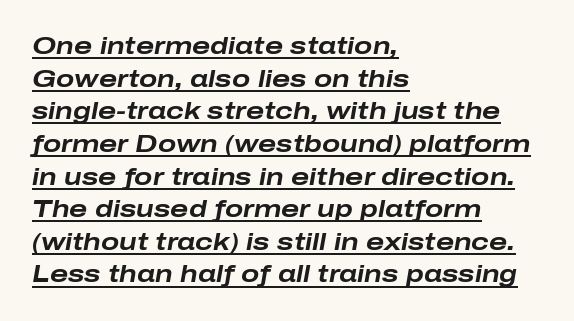
The image shows 24 px bold type, italic (leaning right); set left-aligned, normal line spacing (1.36x), normal letter spacing, underlined.
